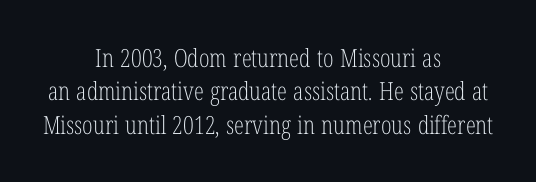
Q: Is the text bold? A: No.
Q: Is the text italic (slanted)? A: No, it is upright.
Q: Is the text underlined? A: No.
Q: How is the paragraph aligned? A: Centered.
Q: Is the spacing between letters normal or unusually wide? A: Normal.
Q: Is the spacing between lines tight, normal or loose? A: Normal.
